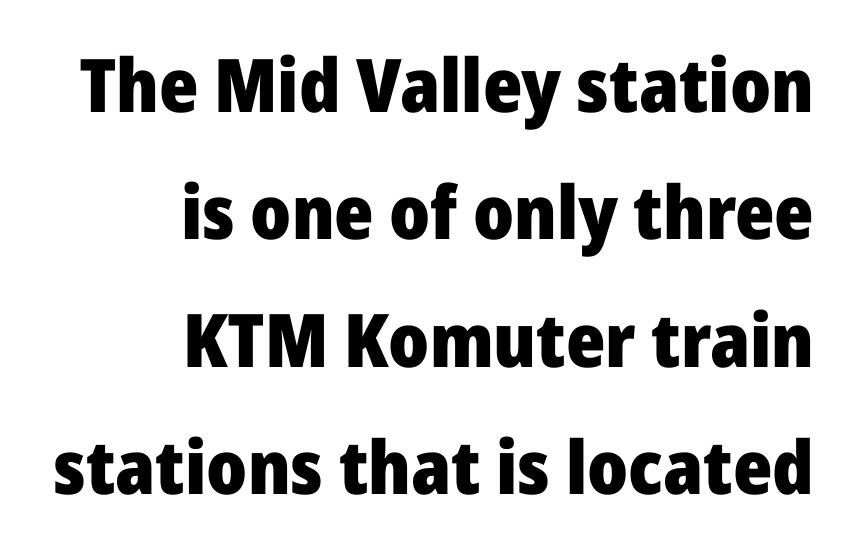
These lines stack with their right ends in a neat column. Plain, unruled lines of type. Each letter keeps its own natural width here, so spacing adapts to shape. Is the type bold? Yes — the strokes are clearly thick and heavy.
